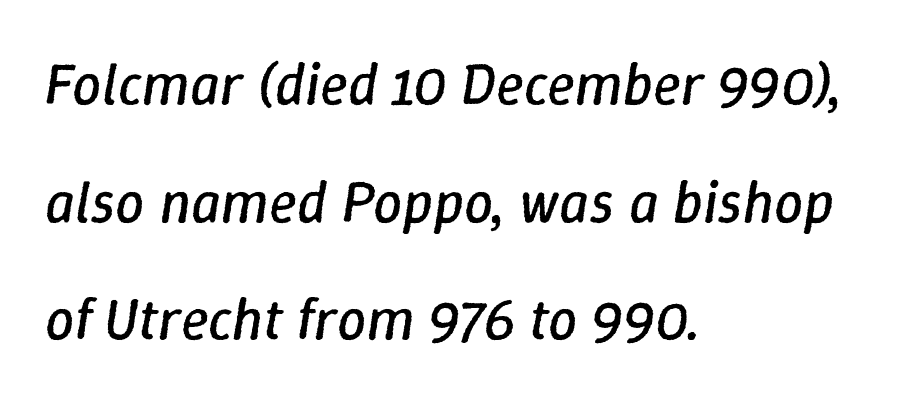
Bare-footed words on every line. Characters follow at the spacing the type designer built in. An italicized treatment has been applied to the whole sample. The leading is generous, giving the passage an open texture. The letters advance in unequal steps, a hallmark of proportional type. Where is the straight margin? On the left.
